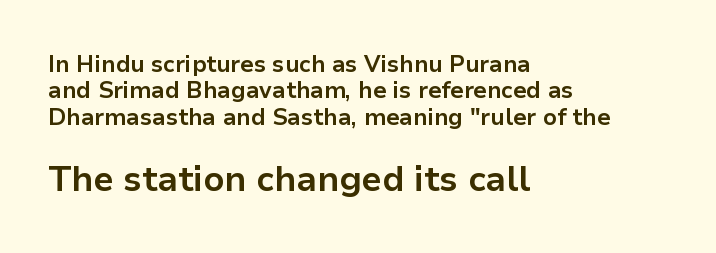
Q: Is the text bold? A: Yes.
Q: Is the text italic (slanted)? A: No, it is upright.
Q: Is the typeface a serif or a sans-serif typeface? A: Sans-serif.
Q: Is the text underlined? A: No.
Q: How is the paragraph aligned? A: Left-aligned.
Q: Is the spacing between letters normal or unusually wide? A: Normal.
Q: Is the spacing between lines tight, normal or loose? A: Tight.
Q: Which block of text is set in a larger size, the first (top) or the second (bottom)? A: The second (bottom) one.
Q: Width (condensed, normal, or wide)? A: Normal.
Q: Stroke contrast? A: Low.
Q: x-height? A: Medium.
Q: Monospaced? A: No.
